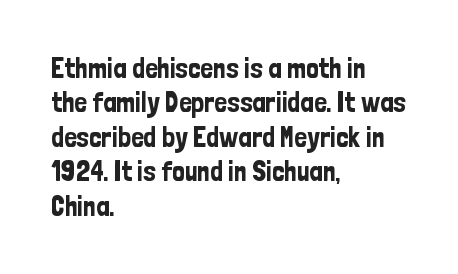
Q: Is the text italic (slanted)? A: No, it is upright.
Q: Is the typeface a serif or a sans-serif typeface? A: Sans-serif.
Q: Is the text underlined? A: No.
Q: How is the paragraph aligned? A: Left-aligned.
Q: Is the spacing between letters normal or unusually wide? A: Normal.
Q: Width (condensed, normal, or wide)? A: Condensed.
Q: Stroke contrast? A: Low.
Q: x-height? A: Medium.
Q: Monospaced? A: No.
